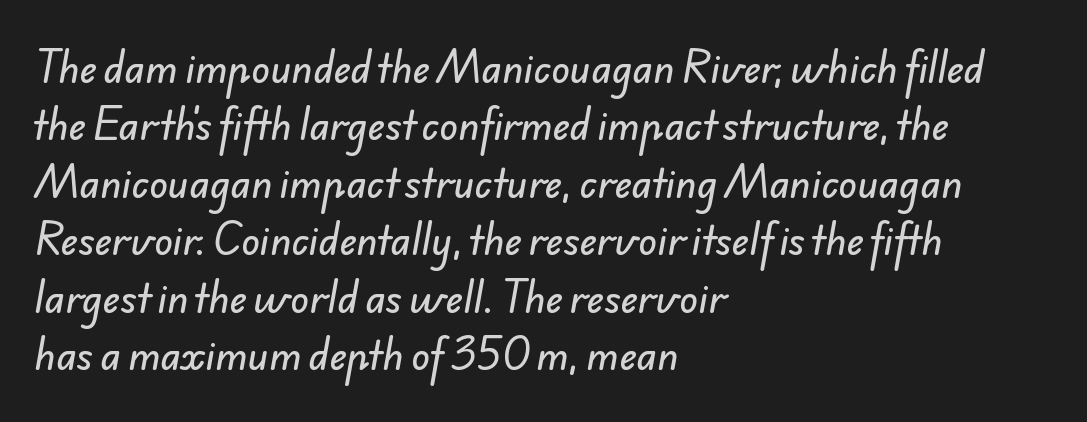
{"serif": "no", "width": "normal", "stroke_contrast": "low", "x_height": "small", "monospaced": "no", "underline": "no", "align": "left", "line_spacing": "normal", "line_spacing_ratio": 1.51, "letter_spacing": "normal", "letter_spacing_em": 0.0, "glyph_px": 38}
